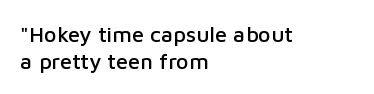
The image shows 22 px text type, upright; set left-aligned, line spacing 1.22x, normal letter spacing, not underlined.
